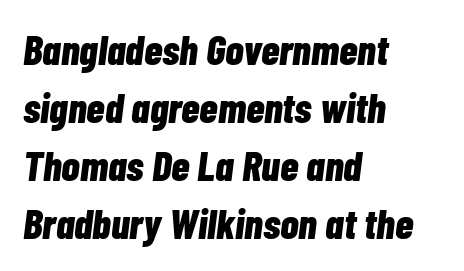
The image shows 42 px bold, condensed type, italic (leaning right); set left-aligned, normal line spacing (1.38x), normal letter spacing, not underlined; low stroke contrast and a medium x-height.
